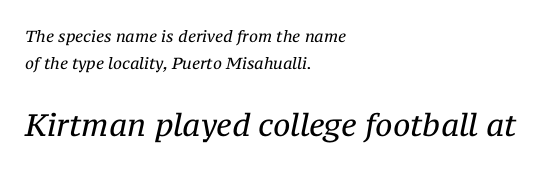
{"serif": "yes", "italic": "yes", "lean": "right", "slant_degrees": 12, "bold": "no", "weight": "regular", "width": "normal", "stroke_contrast": "medium", "x_height": "medium", "monospaced": "no", "underline": "no", "align": "left", "line_spacing": "normal", "line_spacing_ratio": 1.66, "letter_spacing": "normal", "letter_spacing_em": 0.0, "larger_block": "second", "size_ratio": 1.94, "glyph_px": 31}
